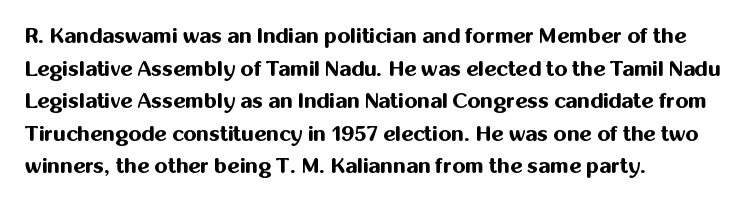
Q: Is the text bold? A: Yes.
Q: Is the text italic (slanted)? A: No, it is upright.
Q: Is the text underlined? A: No.
Q: How is the paragraph aligned? A: Left-aligned.
Q: Is the spacing between letters normal or unusually wide? A: Normal.
Q: Is the spacing between lines tight, normal or loose? A: Normal.
